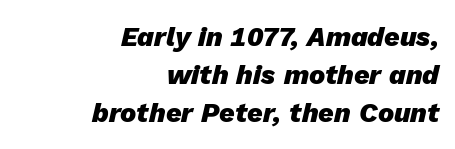
Q: Is the text bold? A: Yes.
Q: Is the text italic (slanted)? A: Yes, it leans right by about 13 degrees.
Q: Is the text underlined? A: No.
Q: How is the paragraph aligned? A: Right-aligned.
Q: Is the spacing between letters normal or unusually wide? A: Normal.
Q: Is the spacing between lines tight, normal or loose? A: Normal.
